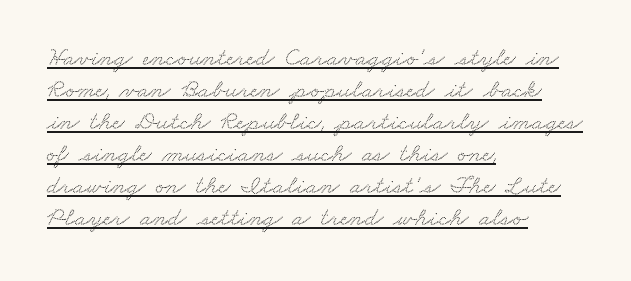
Q: Is the text underlined? A: Yes.
Q: How is the paragraph aligned? A: Left-aligned.
Q: Is the spacing between letters normal or unusually wide? A: Normal.
